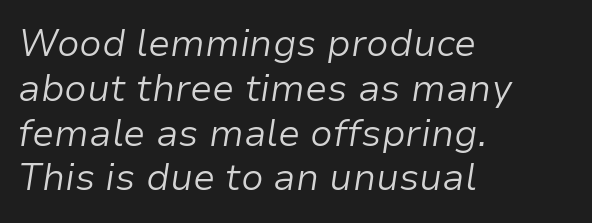
The image shows 37 px light type, italic (leaning right); set left-aligned, line spacing 1.21x, normal letter spacing, not underlined; low stroke contrast and a medium x-height.
